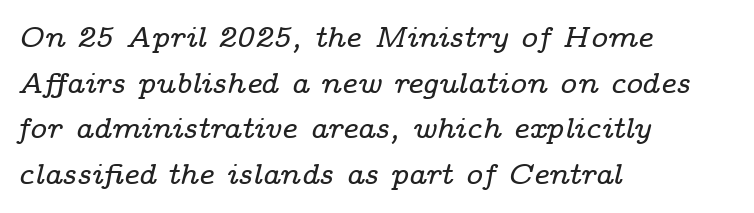
Q: Is the text italic (slanted)? A: Yes, it leans right by about 14 degrees.
Q: Is the typeface a serif or a sans-serif typeface? A: Serif.
Q: Is the text underlined? A: No.
Q: How is the paragraph aligned? A: Left-aligned.
Q: Is the spacing between letters normal or unusually wide? A: Normal.
Q: Is the spacing between lines tight, normal or loose? A: Normal.
Q: Width (condensed, normal, or wide)? A: Wide.
Q: Stroke contrast? A: Low.
Q: x-height? A: Medium.
Q: Monospaced? A: No.
